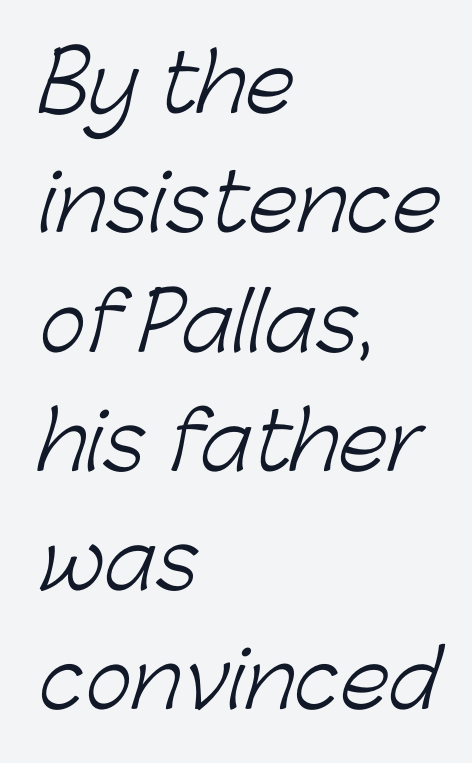
Q: Is the text bold? A: No.
Q: Is the typeface a serif or a sans-serif typeface? A: Sans-serif.
Q: Is the text underlined? A: No.
Q: How is the paragraph aligned? A: Left-aligned.
Q: Is the spacing between letters normal or unusually wide? A: Normal.
Q: Is the spacing between lines tight, normal or loose? A: Normal.
Q: Width (condensed, normal, or wide)? A: Normal.
Q: Stroke contrast? A: Low.
Q: x-height? A: Medium.
Q: Monospaced? A: No.
